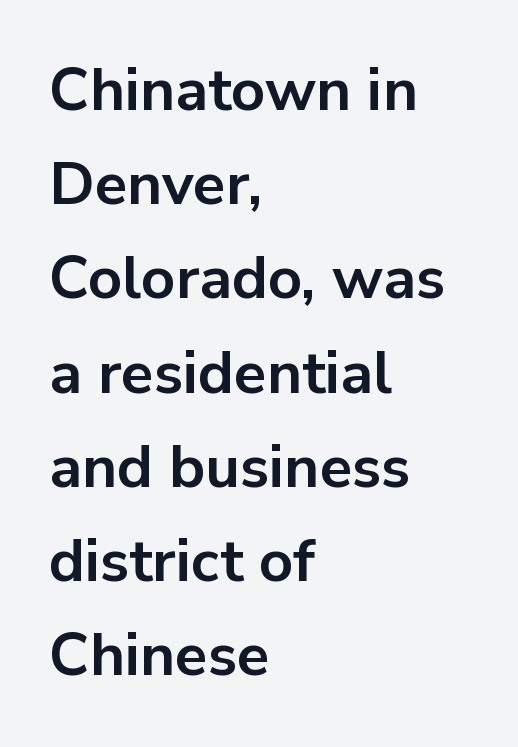
Q: Is the text bold? A: Yes.
Q: Is the text italic (slanted)? A: No, it is upright.
Q: Is the typeface a serif or a sans-serif typeface? A: Sans-serif.
Q: Is the text underlined? A: No.
Q: How is the paragraph aligned? A: Left-aligned.
Q: Is the spacing between letters normal or unusually wide? A: Normal.
Q: Is the spacing between lines tight, normal or loose? A: Normal.
Q: Width (condensed, normal, or wide)? A: Normal.
Q: Stroke contrast? A: Low.
Q: x-height? A: Medium.
Q: Monospaced? A: No.
